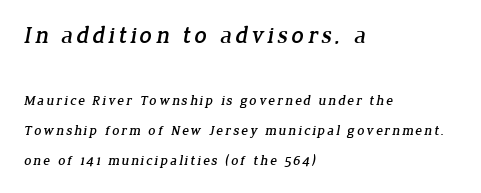
Q: Is the text underlined? A: No.
Q: How is the paragraph aligned? A: Left-aligned.
Q: Is the spacing between lines tight, normal or loose? A: Loose.
Q: Which block of text is set in a larger size, the first (top) or the second (bottom)? A: The first (top) one.
